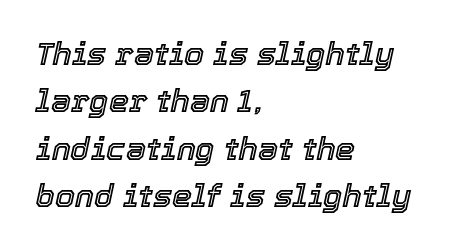
{"italic": "yes", "lean": "right", "slant_degrees": 12, "width": "normal", "x_height": "medium", "monospaced": "no", "underline": "no", "align": "left", "line_spacing": "normal", "line_spacing_ratio": 1.48, "letter_spacing": "normal", "letter_spacing_em": 0.0, "glyph_px": 32}
